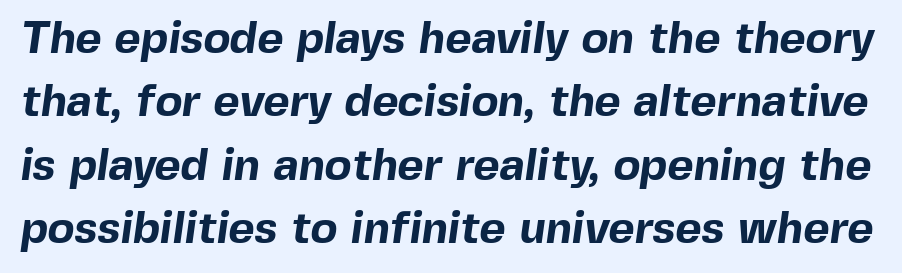
Standard letterfit; no display-style spreading of the glyphs. Students, this is bold: see how much ink each stroke carries. Honestly, the row spacing looks completely unremarkable. The space directly below the letters is spotless. Is this a fixed-width face? No — the glyphs have proportional, varying widths.
